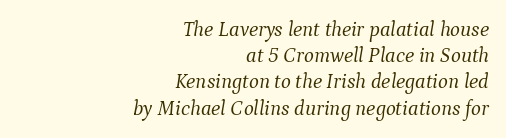
The image shows 21 px text type, italic (leaning right); set right-aligned, normal line spacing (1.25x), normal letter spacing, not underlined.
